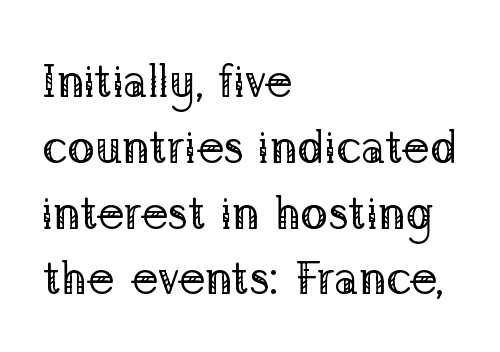
{"serif": "yes", "italic": "no", "bold": "no", "weight": "regular", "width": "normal", "stroke_contrast": "low", "x_height": "medium", "monospaced": "no", "underline": "no", "align": "left", "line_spacing": "normal", "line_spacing_ratio": 1.43, "letter_spacing": "normal", "letter_spacing_em": 0.0, "glyph_px": 46}
